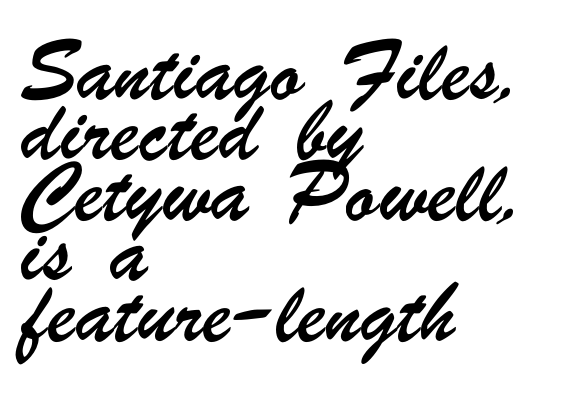
The image shows 38 px condensed sans-serif type; set left-aligned, normal line spacing (1.59x), normal letter spacing, not underlined; low stroke contrast and a small x-height.
